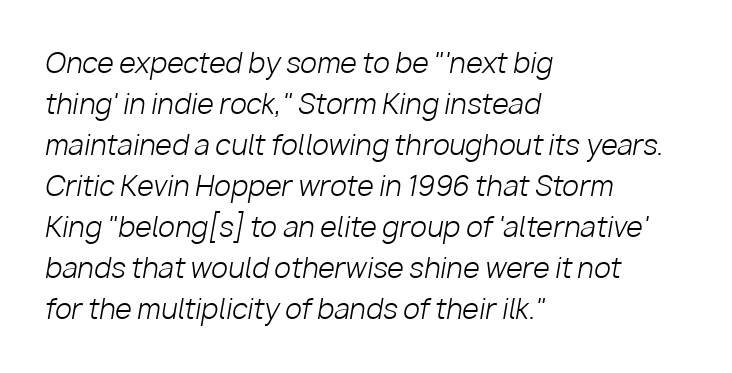
The image shows 27 px text type, italic (leaning right); set left-aligned, normal line spacing (1.52x), normal letter spacing, not underlined.
